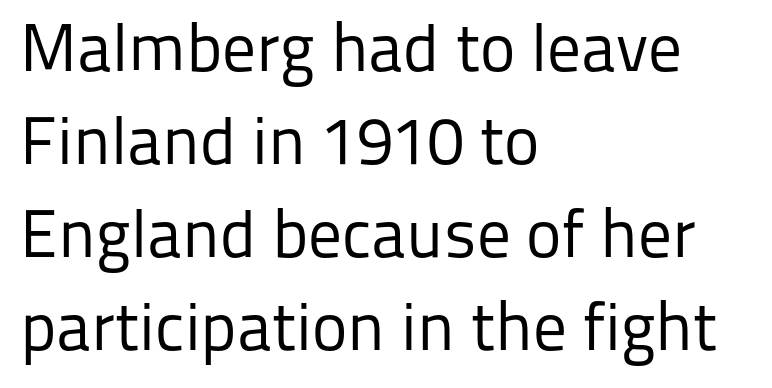
Decoration check: the copy has no underline. A light-to-regular cut is what we see here. Caption: multi-line text, flush left, ragged right. Vertical spacing — default. Ascenders rise straight up at ninety degrees. Varying glyph widths throughout — classic text-font behaviour.
